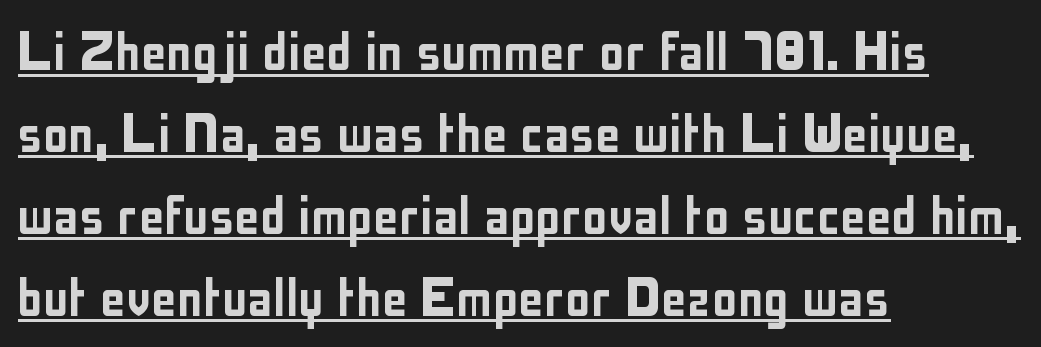
Q: Is the text italic (slanted)? A: No, it is upright.
Q: Is the typeface a serif or a sans-serif typeface? A: Sans-serif.
Q: Is the text underlined? A: Yes.
Q: How is the paragraph aligned? A: Left-aligned.
Q: Is the spacing between letters normal or unusually wide? A: Normal.
Q: Is the spacing between lines tight, normal or loose? A: Normal.
Q: Width (condensed, normal, or wide)? A: Condensed.
Q: Stroke contrast? A: Low.
Q: x-height? A: Medium.
Q: Monospaced? A: No.
